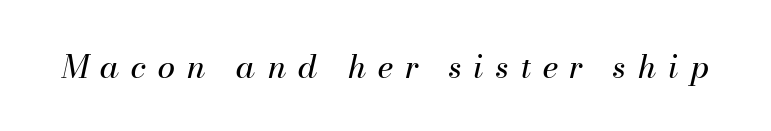
The image shows 32 px regular-weight type, italic (leaning right); set unusually wide letter spacing (+0.36 em), not underlined; medium stroke contrast and a small x-height.
